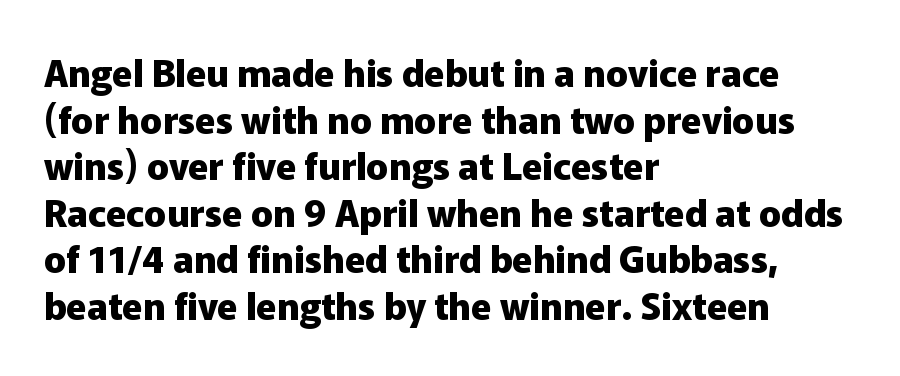
{"serif": "no", "italic": "no", "bold": "yes", "weight": "heavy", "width": "normal", "stroke_contrast": "low", "x_height": "medium", "monospaced": "no", "underline": "no", "align": "left", "line_spacing": "normal", "line_spacing_ratio": 1.26, "letter_spacing": "normal", "letter_spacing_em": 0.0, "glyph_px": 37}
